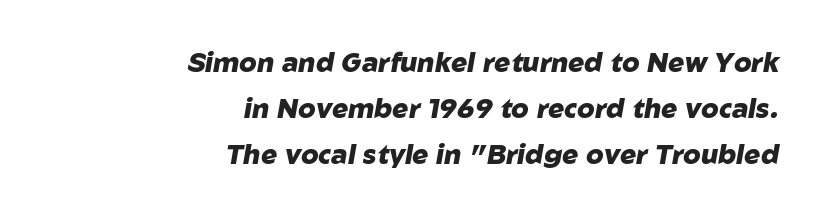
Style check: oblique. What stands out about the letter spacing? Nothing — it is the standard amount. The setting favours the right margin, as signatures and pull-quotes sometimes do. Only glyphs here, with clear space below each row. Chunky letters — that's bold for sure.
